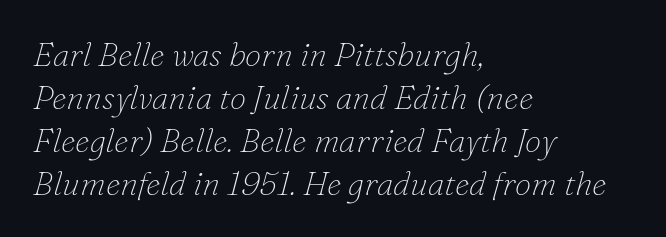
{"serif": "yes", "italic": "yes", "lean": "right", "slant_degrees": 16, "bold": "no", "weight": "thin", "width": "normal", "stroke_contrast": "low", "x_height": "small", "monospaced": "no", "underline": "no", "align": "left", "line_spacing": "normal", "line_spacing_ratio": 1.3, "letter_spacing": "normal", "letter_spacing_em": 0.0, "glyph_px": 33}
